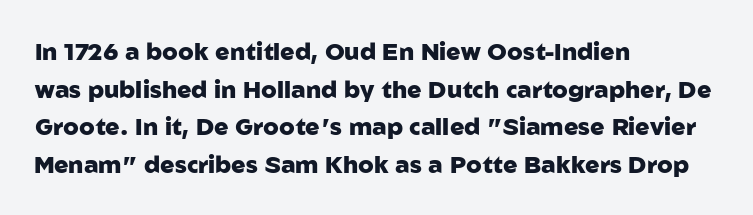
The image shows 24 px bold type, upright; set left-aligned, normal line spacing (1.57x), normal letter spacing, not underlined.
